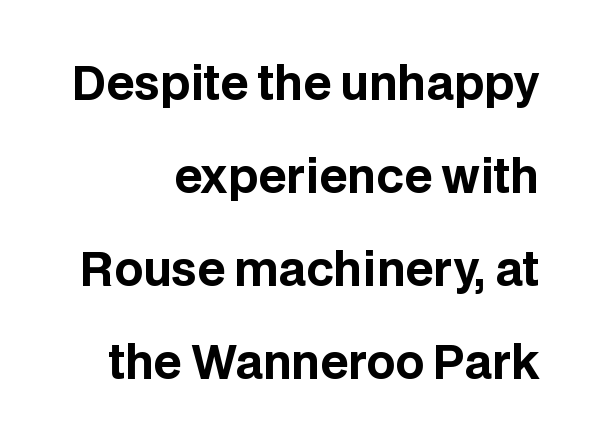
Q: Is the text bold? A: Yes.
Q: Is the text italic (slanted)? A: No, it is upright.
Q: Is the typeface a serif or a sans-serif typeface? A: Sans-serif.
Q: Is the text underlined? A: No.
Q: How is the paragraph aligned? A: Right-aligned.
Q: Is the spacing between letters normal or unusually wide? A: Normal.
Q: Is the spacing between lines tight, normal or loose? A: Loose.
Q: Width (condensed, normal, or wide)? A: Normal.
Q: Stroke contrast? A: Low.
Q: x-height? A: Large.
Q: Monospaced? A: No.
